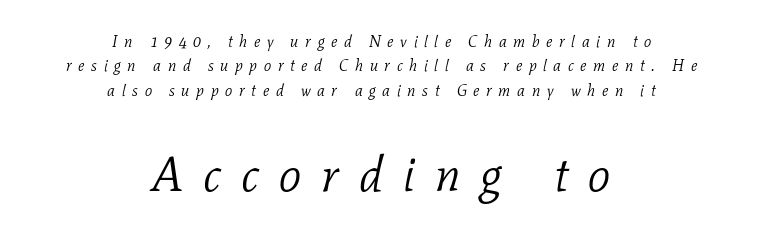
Bare-footed words on every line. Compared with typical body copy, the letter spacing here is much looser. A typesetter would call this proportional, since set widths differ per character. Is there much room between lines? A standard amount, neither cramped nor airy.
